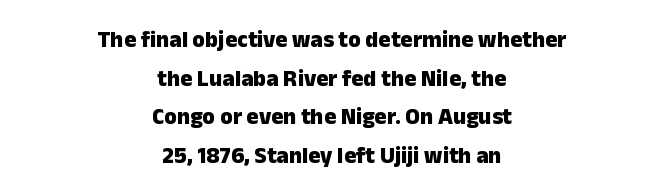
The image shows 23 px bold type, upright; set centered, normal line spacing (1.68x), normal letter spacing, not underlined.
